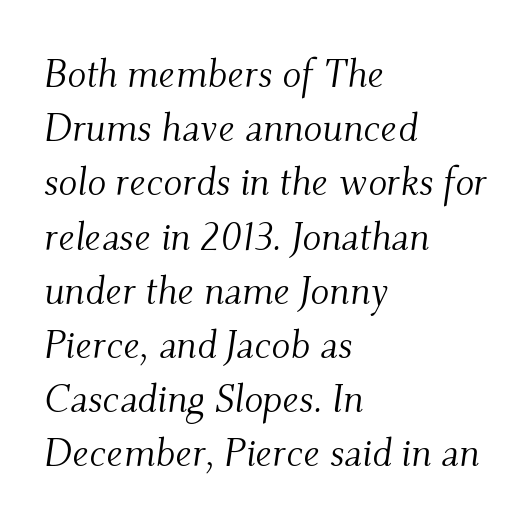
Q: Is the text bold? A: No.
Q: Is the text italic (slanted)? A: Yes, it leans right by about 9 degrees.
Q: Is the typeface a serif or a sans-serif typeface? A: Serif.
Q: Is the text underlined? A: No.
Q: How is the paragraph aligned? A: Left-aligned.
Q: Is the spacing between letters normal or unusually wide? A: Normal.
Q: Is the spacing between lines tight, normal or loose? A: Normal.
Q: Width (condensed, normal, or wide)? A: Normal.
Q: Stroke contrast? A: Medium.
Q: x-height? A: Small.
Q: Monospaced? A: No.
